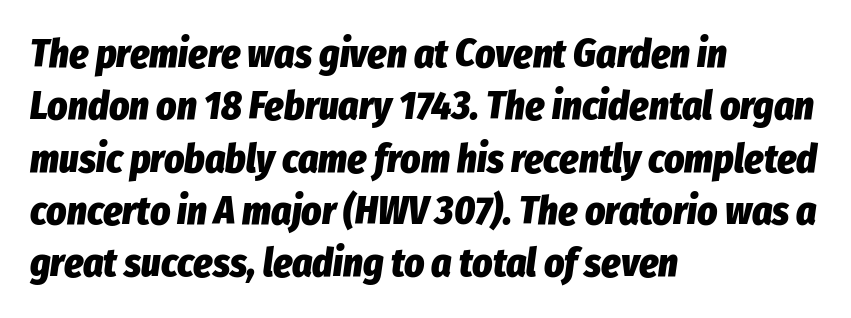
This rendering features lettering with no underline. Does extra space separate the letters? No, they use regular spacing. The paragraph has a hard left edge and a soft right edge. Strokes here are thick enough to call this a true bold. It's the slanting kind of type. The rows are spaced the way most documents space them.
